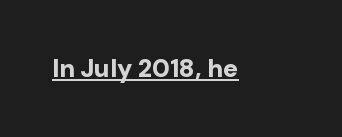
Q: Is the text bold? A: Yes.
Q: Is the text italic (slanted)? A: No, it is upright.
Q: Is the text underlined? A: Yes.
Q: Is the spacing between letters normal or unusually wide? A: Normal.
